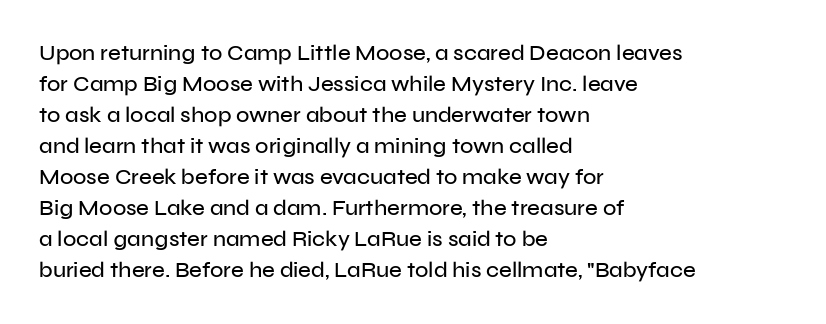
No italicization has been applied; the sample stays upright. The text block is weighted toward the left margin, trailing off unevenly rightward. Each row of text sits above clean, open space. Leading matches the norm, producing a regular column. Nobody touched the tracking dial on this one.
